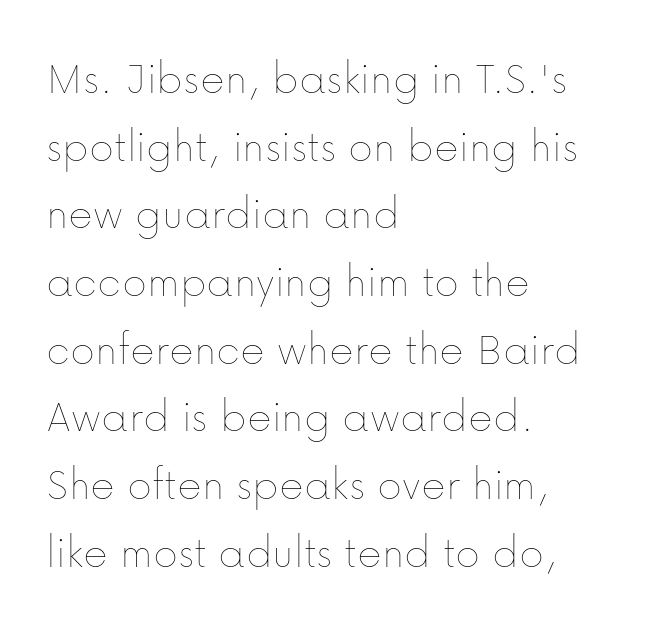
Q: Is the text bold? A: No.
Q: Is the text italic (slanted)? A: No, it is upright.
Q: Is the text underlined? A: No.
Q: How is the paragraph aligned? A: Left-aligned.
Q: Is the spacing between letters normal or unusually wide? A: Normal.
Q: Is the spacing between lines tight, normal or loose? A: Normal.
Q: Width (condensed, normal, or wide)? A: Normal.
Q: Stroke contrast? A: Low.
Q: x-height? A: Medium.
Q: Monospaced? A: No.
